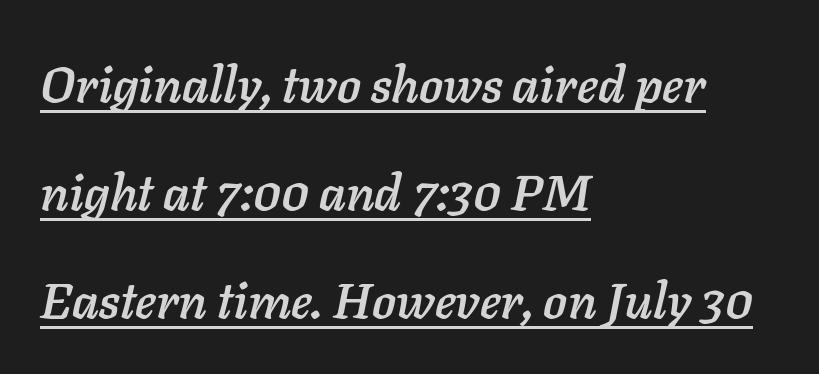
Q: Is the text italic (slanted)? A: Yes, it leans right by about 11 degrees.
Q: Is the text underlined? A: Yes.
Q: How is the paragraph aligned? A: Left-aligned.
Q: Is the spacing between letters normal or unusually wide? A: Normal.
Q: Is the spacing between lines tight, normal or loose? A: Loose.
Q: Width (condensed, normal, or wide)? A: Normal.
Q: Stroke contrast? A: Low.
Q: x-height? A: Medium.
Q: Monospaced? A: No.
